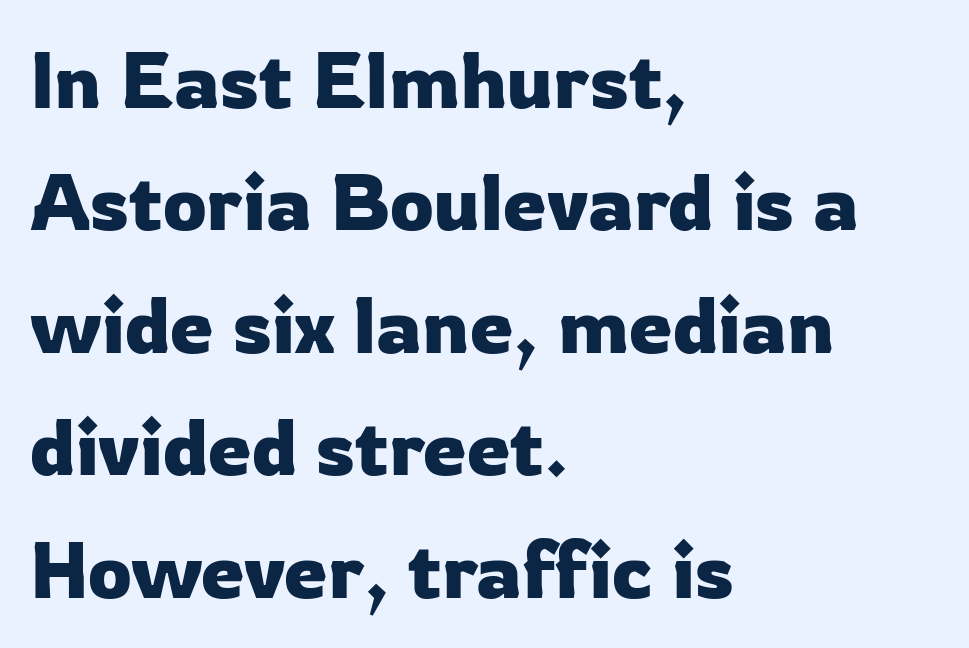
A typesetter would label this face a sans. Every character sits straight up, as roman type does. Spacing verdict: proportional, widths tailored to each character. The strip under each line holds only bare page. Characters follow at the spacing the type designer built in. Caption: multi-line text, flush left, ragged right.
